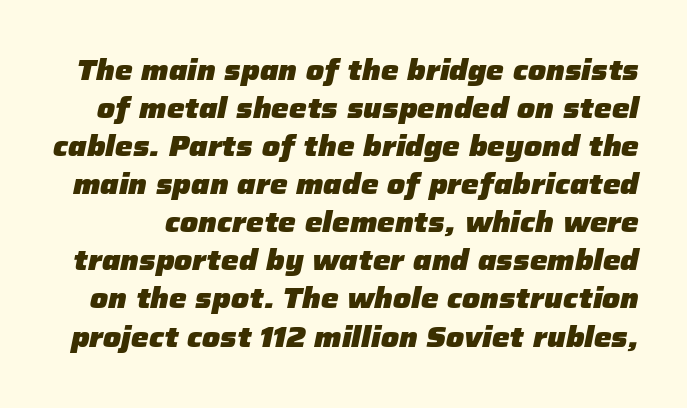
Each word holds together tightly as a unit, with standard inter-letter gaps. Posture: slanted. Quick note: interline space is typical. Emphasis by weight is at full strength: bold.
